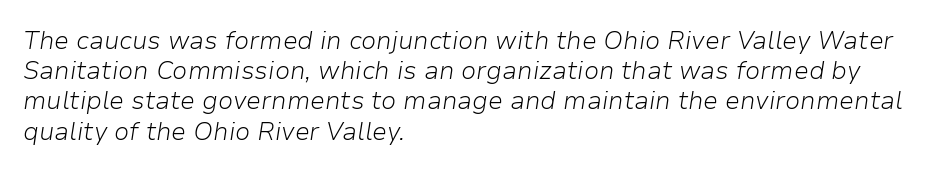
The lines are quadded left. Observe the lean: these are italic letterforms. Nobody touched the tracking dial on this one. Stems here are at most as thick as an everyday book face.
